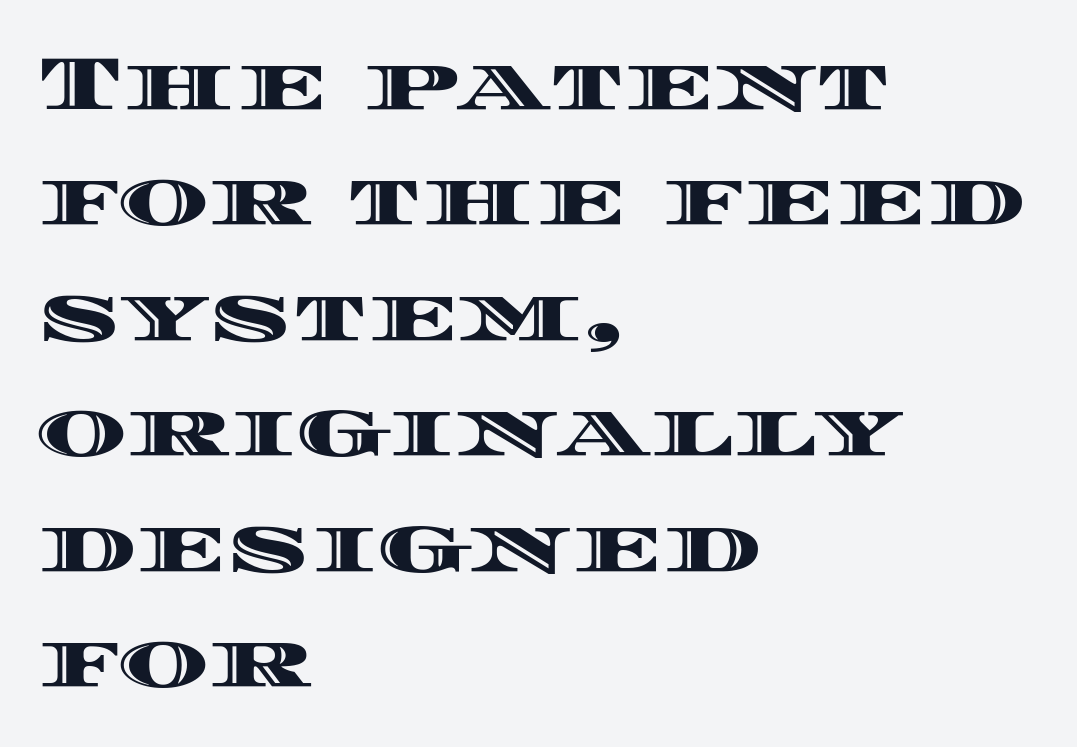
{"italic": "no", "width": "wide", "x_height": "large", "monospaced": "no", "underline": "no", "align": "left", "line_spacing": "normal", "line_spacing_ratio": 1.5, "letter_spacing": "normal", "letter_spacing_em": 0.0, "glyph_px": 77}
